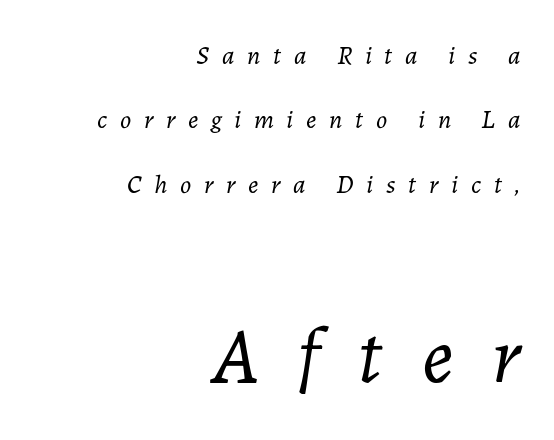
The lines in this sample share a right terminus and differ only in where they begin. Is the type heavy? It reads as light-to-regular instead. Does the lettering tilt? It does — this is italic. This rendering features lettering with no underline.
